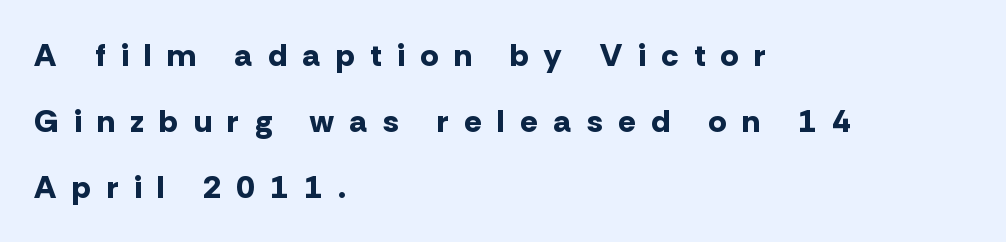
The image shows 32 px bold sans-serif type, upright; set left-aligned, loose line spacing (2.06x), unusually wide letter spacing (+0.5 em), not underlined; low stroke contrast and a medium x-height.
